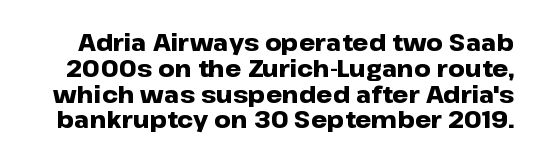
The font is running at its bold setting. The face used here is rendered with its standard letterfit. Style check: upright. Rows of type sit shoulder to shoulder in the vertical direction.
